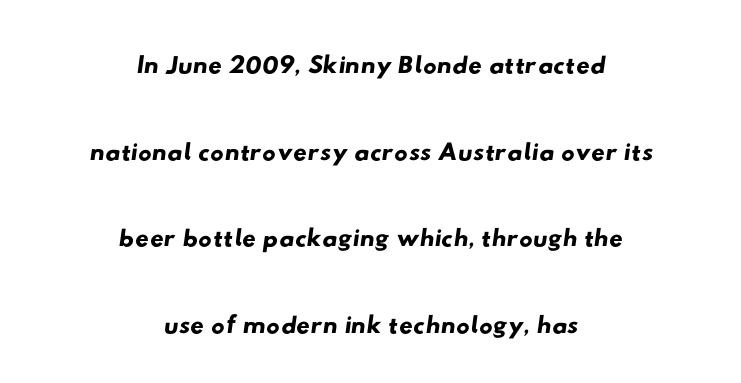
Q: Is the typeface a serif or a sans-serif typeface? A: Sans-serif.
Q: Is the text underlined? A: No.
Q: How is the paragraph aligned? A: Centered.
Q: Is the spacing between letters normal or unusually wide? A: Normal.
Q: Is the spacing between lines tight, normal or loose? A: Loose.
Q: Width (condensed, normal, or wide)? A: Wide.
Q: Stroke contrast? A: Low.
Q: x-height? A: Small.
Q: Monospaced? A: No.
